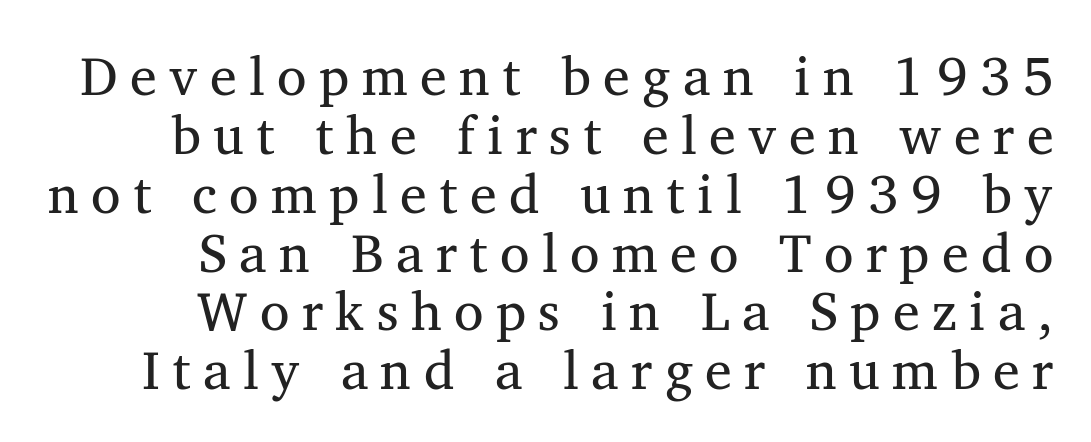
{"serif": "yes", "italic": "no", "bold": "no", "weight": "regular", "width": "normal", "stroke_contrast": "medium", "x_height": "medium", "monospaced": "no", "underline": "no", "align": "right", "line_spacing": "tight", "line_spacing_ratio": 1.09, "letter_spacing": "wide", "letter_spacing_em": 0.23, "glyph_px": 54}
